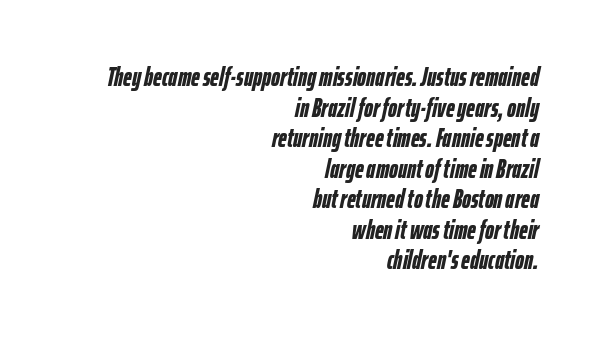
Q: Is the text bold? A: Yes.
Q: Is the text italic (slanted)? A: Yes, it leans right by about 12 degrees.
Q: Is the text underlined? A: No.
Q: How is the paragraph aligned? A: Right-aligned.
Q: Is the spacing between letters normal or unusually wide? A: Normal.
Q: Is the spacing between lines tight, normal or loose? A: Tight.
